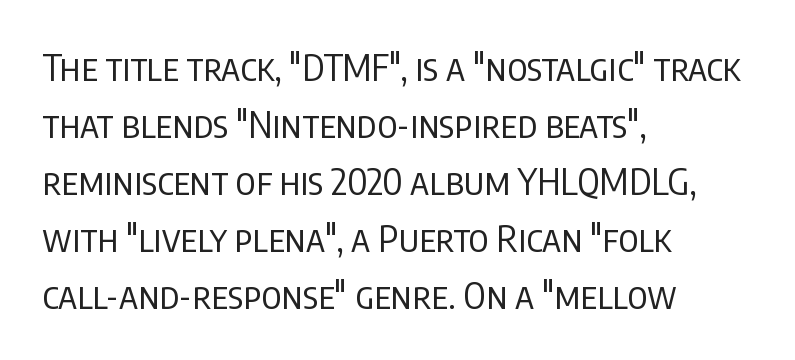
Q: Is the text bold? A: No.
Q: Is the text italic (slanted)? A: No, it is upright.
Q: Is the typeface a serif or a sans-serif typeface? A: Sans-serif.
Q: Is the text underlined? A: No.
Q: How is the paragraph aligned? A: Left-aligned.
Q: Is the spacing between letters normal or unusually wide? A: Normal.
Q: Is the spacing between lines tight, normal or loose? A: Normal.
Q: Width (condensed, normal, or wide)? A: Condensed.
Q: Stroke contrast? A: Low.
Q: x-height? A: Large.
Q: Monospaced? A: No.
